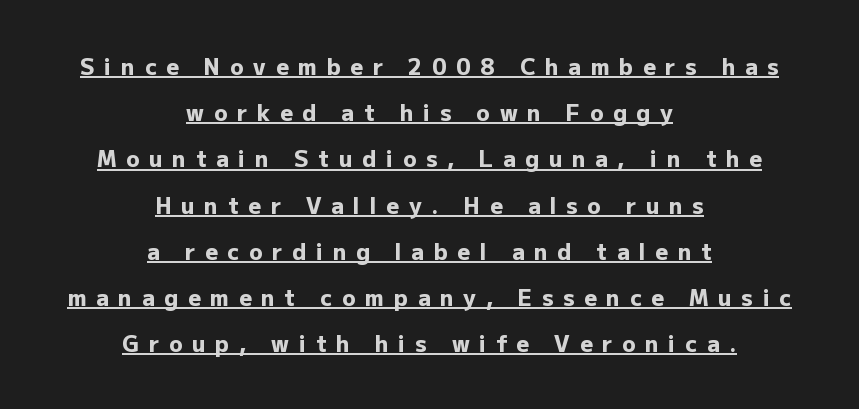
This is heavy type, rendered in bold. The string is rendered with underlining switched on. If you drew a line through each stem, it would be perfectly vertical. Compared with a flush-left layout, this one balances lines on the center instead. Summary of vertical rhythm: relaxed, with wide interline spacing.
